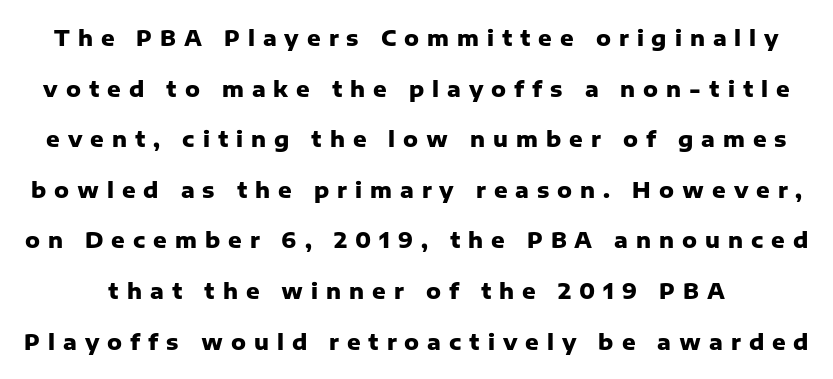
{"italic": "no", "bold": "yes", "underline": "no", "line_spacing": "loose", "line_spacing_ratio": 2.41, "letter_spacing": "wide", "letter_spacing_em": 0.38, "glyph_px": 21}
